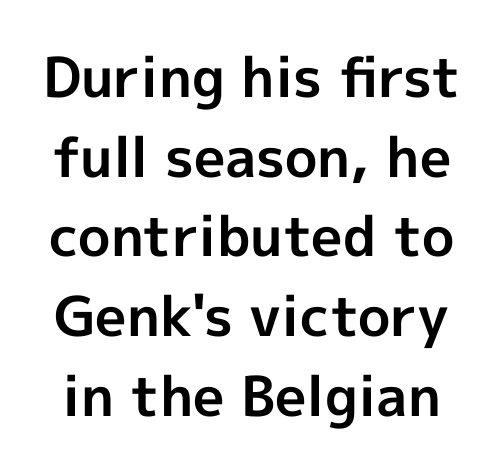
Typesetter's note: full bold, strokes at maximum text heaviness. These lines sit exactly where default settings would place them. Type style note: lacks serifs. The area under the type is left untouched.
